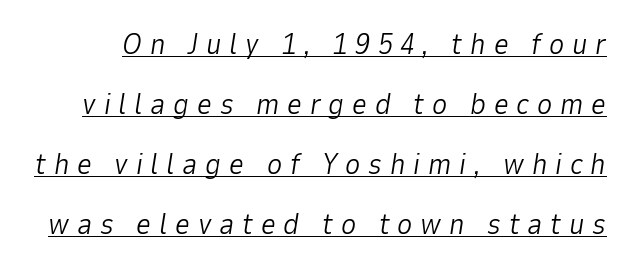
Q: Is the text bold? A: No.
Q: Is the text italic (slanted)? A: Yes, it leans right by about 9 degrees.
Q: Is the text underlined? A: Yes.
Q: Is the spacing between letters normal or unusually wide? A: Unusually wide.
Q: Is the spacing between lines tight, normal or loose? A: Loose.
Q: Width (condensed, normal, or wide)? A: Normal.
Q: Stroke contrast? A: Low.
Q: x-height? A: Medium.
Q: Monospaced? A: No.
